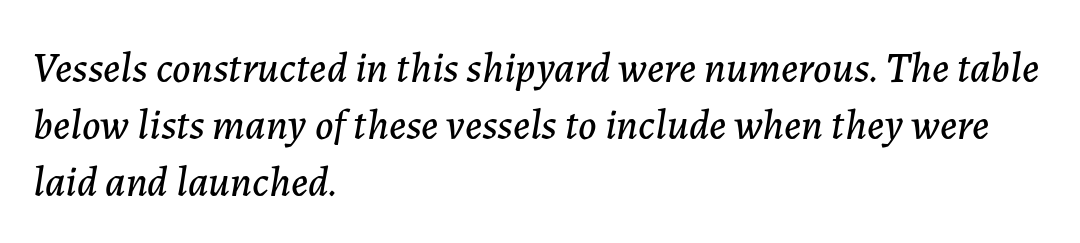
{"italic": "yes", "lean": "right", "slant_degrees": 7, "width": "normal", "stroke_contrast": "low", "x_height": "medium", "monospaced": "no", "underline": "no", "align": "left", "line_spacing": "normal", "line_spacing_ratio": 1.36, "letter_spacing": "normal", "letter_spacing_em": 0.0, "glyph_px": 42}
